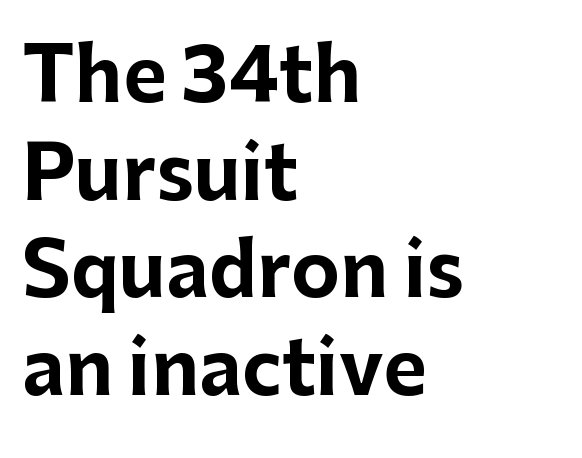
Nope, no serifs anywhere on these letters. Anything drawn beneath the words? Only blank space. A student would call this left alignment; a typographer would say flush left, rag right. The horizontal fit of the characters is conventional and even.
